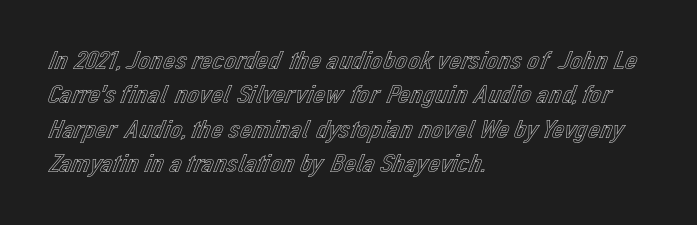
Lines of text with bare space underneath. The passage shown stacks its lines at a standard gap. Casual observation: everything's shoved over to the left.
